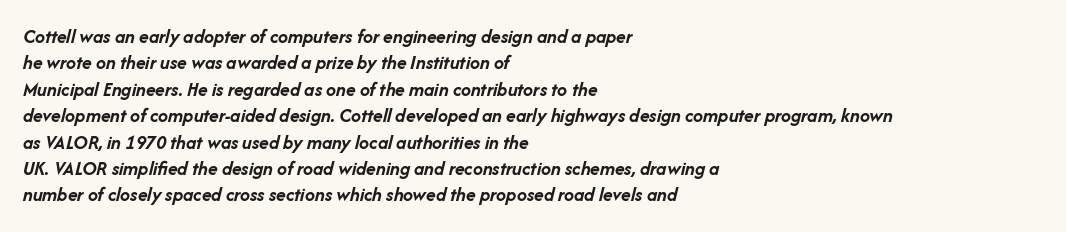
Q: Is the text bold? A: Yes.
Q: Is the text italic (slanted)? A: Yes, it leans right by about 14 degrees.
Q: Is the text underlined? A: No.
Q: How is the paragraph aligned? A: Left-aligned.
Q: Is the spacing between letters normal or unusually wide? A: Normal.
Q: Is the spacing between lines tight, normal or loose? A: Normal.
